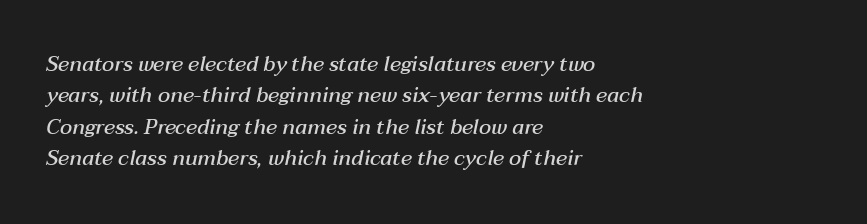
The image shows 21 px text type, italic (leaning right); set left-aligned, normal line spacing (1.5x), normal letter spacing, not underlined.
